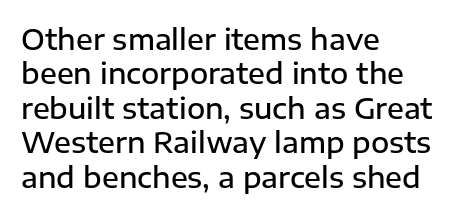
The image shows 28 px semibold sans-serif type, upright; set left-aligned, line spacing 1.23x, normal letter spacing, not underlined; low stroke contrast and a medium x-height.
